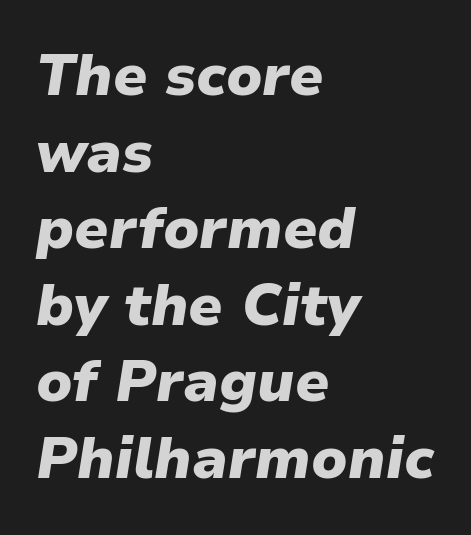
{"italic": "yes", "lean": "right", "slant_degrees": 9, "bold": "yes", "weight": "heavy", "width": "normal", "stroke_contrast": "low", "x_height": "medium", "monospaced": "no", "underline": "no", "align": "left", "line_spacing": "normal", "line_spacing_ratio": 1.32, "letter_spacing": "normal", "letter_spacing_em": 0.0, "glyph_px": 58}
